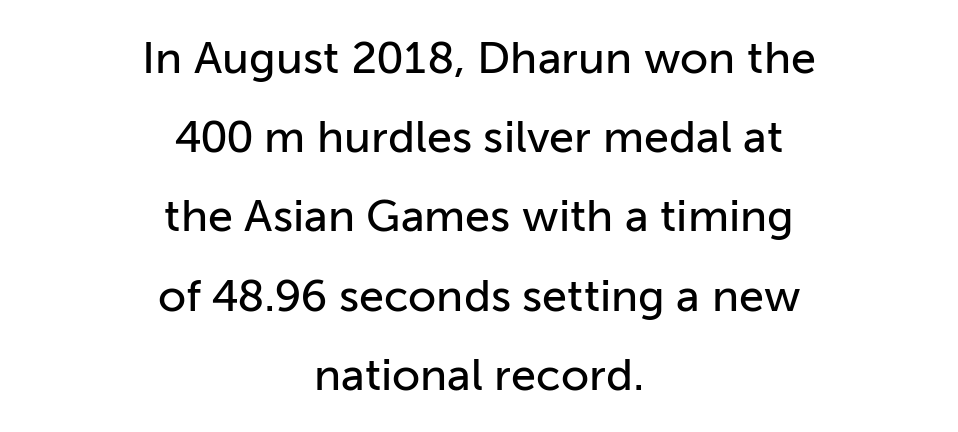
You could not count columns in this text — the font is proportionally spaced. Classification — sans serif. Anything drawn beneath the words? Only blank space. Does extra space separate the letters? No, they use regular spacing. Is the block centered? Yes — each line is placed symmetrically about the middle. A typesetter would mark this as roman, not italic.
